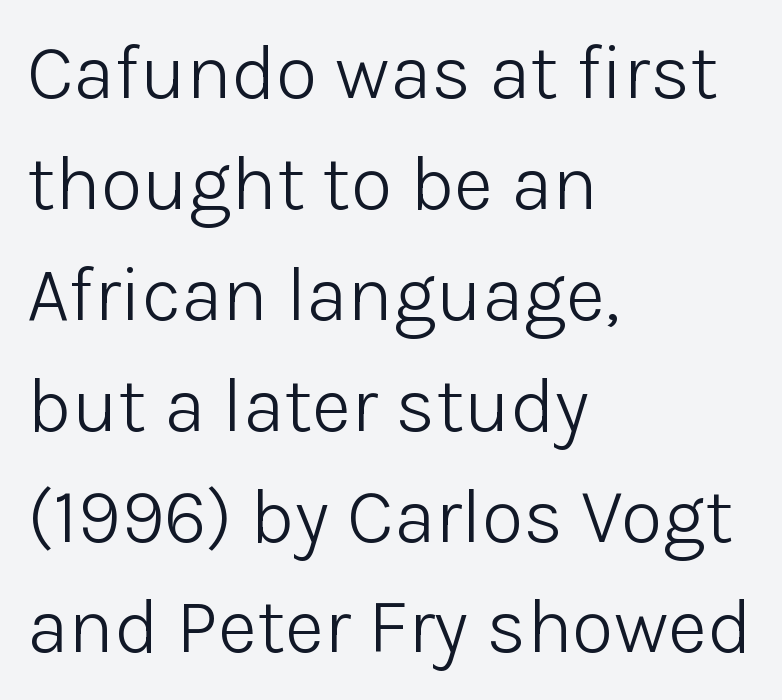
You can tell from the bare stems that sans-serif type was used. Every row of glyphs begins at an identical x-position on the left. Successive baselines arrive at the customary interval. A typesetter would call this proportional, since set widths differ per character. Ascenders rise straight up at ninety degrees. The tracking reads as untouched default to a designer's eye.
